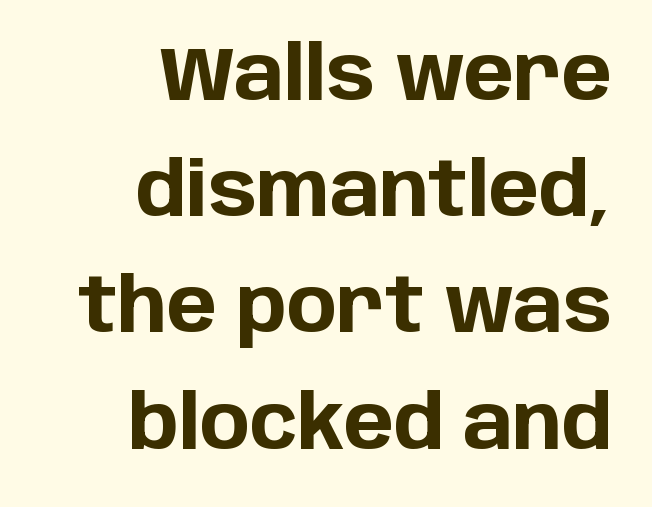
{"serif": "no", "italic": "no", "bold": "yes", "weight": "bold", "width": "normal", "stroke_contrast": "low", "x_height": "large", "monospaced": "no", "underline": "no", "align": "right", "line_spacing": "normal", "line_spacing_ratio": 1.55, "letter_spacing": "normal", "letter_spacing_em": 0.0, "glyph_px": 75}
